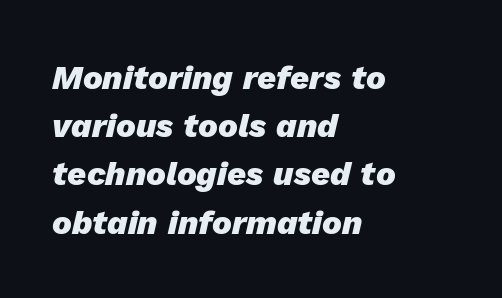
{"italic": "yes", "lean": "right", "slant_degrees": 13, "bold": "yes", "weight": "heavy", "width": "normal", "stroke_contrast": "low", "x_height": "medium", "monospaced": "no", "underline": "no", "align": "left", "line_spacing": "normal", "line_spacing_ratio": 1.46, "letter_spacing": "normal", "letter_spacing_em": 0.0, "glyph_px": 33}
